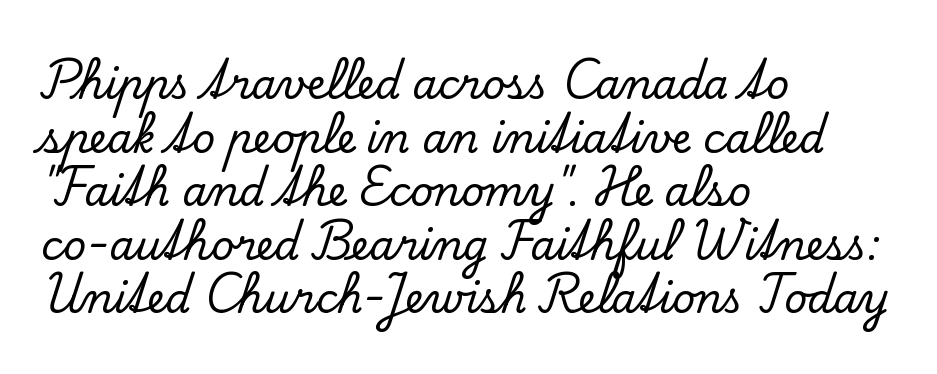
The image shows 40 px serif type; set left-aligned, normal line spacing (1.34x), normal letter spacing, not underlined; low stroke contrast and a small x-height.
